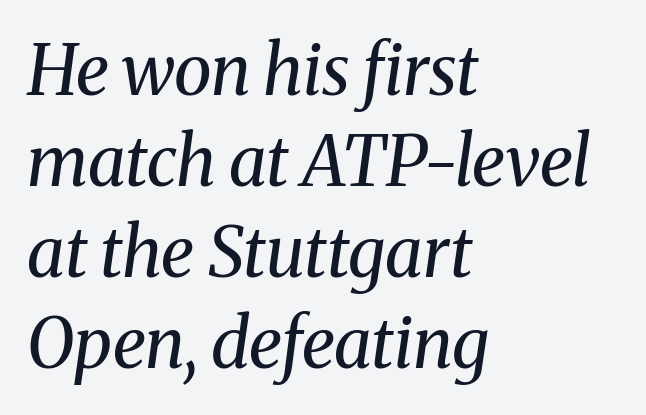
{"serif": "yes", "italic": "yes", "lean": "right", "slant_degrees": 8, "bold": "no", "weight": "regular", "width": "normal", "stroke_contrast": "medium", "x_height": "medium", "monospaced": "no", "underline": "no", "align": "left", "line_spacing": "normal", "line_spacing_ratio": 1.32, "letter_spacing": "normal", "letter_spacing_em": 0.0, "glyph_px": 69}
